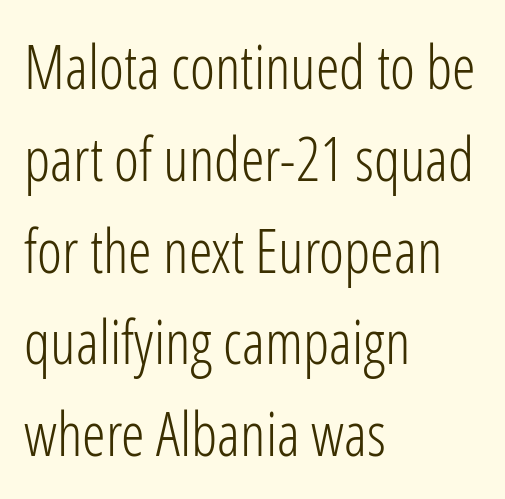
{"serif": "no", "italic": "no", "bold": "no", "weight": "light", "width": "condensed", "stroke_contrast": "low", "x_height": "medium", "monospaced": "no", "underline": "no", "align": "left", "line_spacing": "normal", "line_spacing_ratio": 1.53, "letter_spacing": "normal", "letter_spacing_em": 0.0, "glyph_px": 60}
